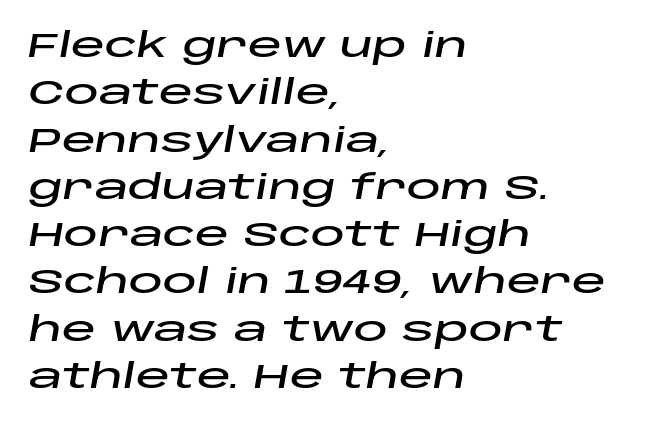
Q: Is the text italic (slanted)? A: Yes, it leans right by about 10 degrees.
Q: Is the text underlined? A: No.
Q: How is the paragraph aligned? A: Left-aligned.
Q: Is the spacing between letters normal or unusually wide? A: Normal.
Q: Is the spacing between lines tight, normal or loose? A: Normal.
Q: Width (condensed, normal, or wide)? A: Wide.
Q: Stroke contrast? A: Low.
Q: x-height? A: Large.
Q: Monospaced? A: No.
